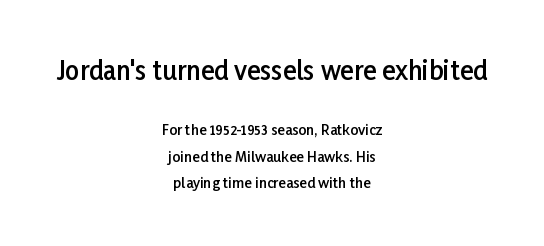
This rendering features lettering with no underline. These lines stack symmetrically, like a column narrowing and widening about its center. Each word holds together tightly as a unit, with standard inter-letter gaps. The lettering holds an erect, upright posture throughout. The passage shown begins with its larger block and ends with its smaller one.
